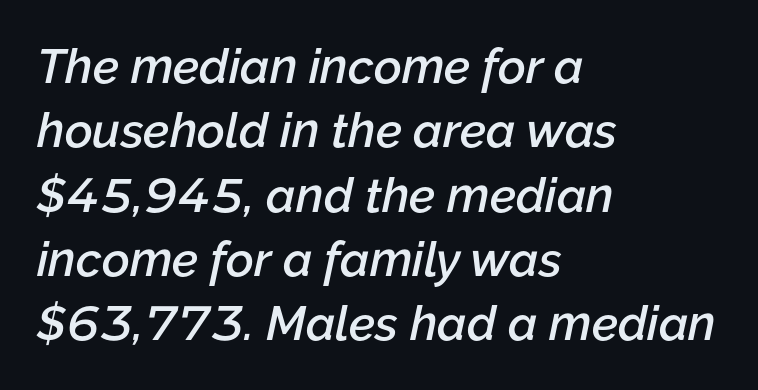
Q: Is the text bold? A: Semi-bold.
Q: Is the text italic (slanted)? A: Yes, it leans right by about 12 degrees.
Q: Is the text underlined? A: No.
Q: How is the paragraph aligned? A: Left-aligned.
Q: Is the spacing between letters normal or unusually wide? A: Normal.
Q: Is the spacing between lines tight, normal or loose? A: Normal.
Q: Width (condensed, normal, or wide)? A: Normal.
Q: Stroke contrast? A: Low.
Q: x-height? A: Medium.
Q: Monospaced? A: No.
